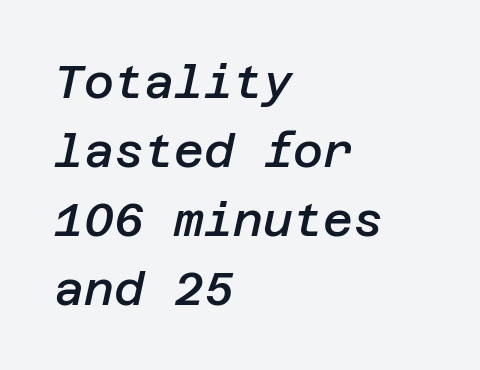
{"italic": "yes", "lean": "right", "slant_degrees": 12, "bold": "semi", "weight": "semibold", "width": "normal", "stroke_contrast": "low", "x_height": "large", "underline": "no", "align": "left", "line_spacing": "normal", "line_spacing_ratio": 1.5, "letter_spacing": "normal", "letter_spacing_em": 0.0, "glyph_px": 46}
